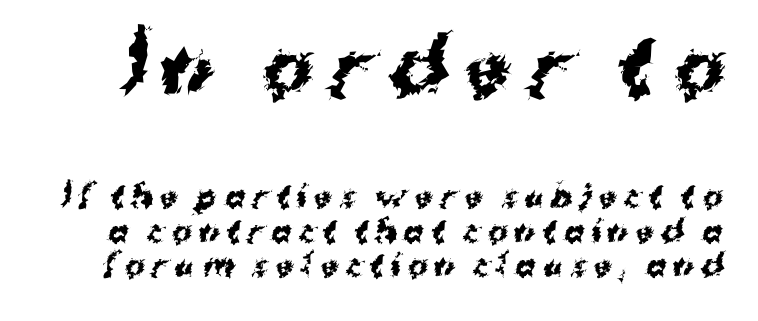
The image shows 76 px bold sans-serif type; set tight line spacing (1.14x), unusually wide letter spacing (+0.23 em), not underlined; the first (top) block is 2.53x larger; medium stroke contrast and a medium x-height.
